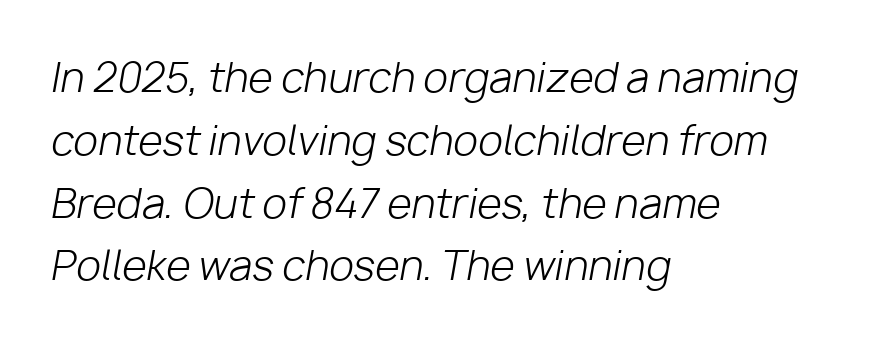
Q: Is the text bold? A: No.
Q: Is the text italic (slanted)? A: Yes, it leans right by about 10 degrees.
Q: Is the text underlined? A: No.
Q: How is the paragraph aligned? A: Left-aligned.
Q: Is the spacing between letters normal or unusually wide? A: Normal.
Q: Is the spacing between lines tight, normal or loose? A: Normal.
Q: Width (condensed, normal, or wide)? A: Normal.
Q: Stroke contrast? A: Low.
Q: x-height? A: Medium.
Q: Monospaced? A: No.
